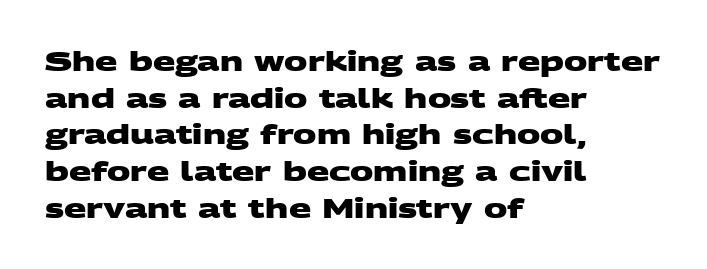
{"bold": "yes", "underline": "no", "align": "left", "line_spacing": "normal", "line_spacing_ratio": 1.41, "letter_spacing": "normal", "letter_spacing_em": 0.0, "glyph_px": 26}
